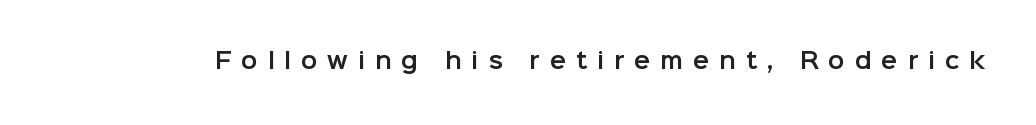
The image shows 22 px text type, upright; set unusually wide letter spacing (+0.44 em), not underlined.
